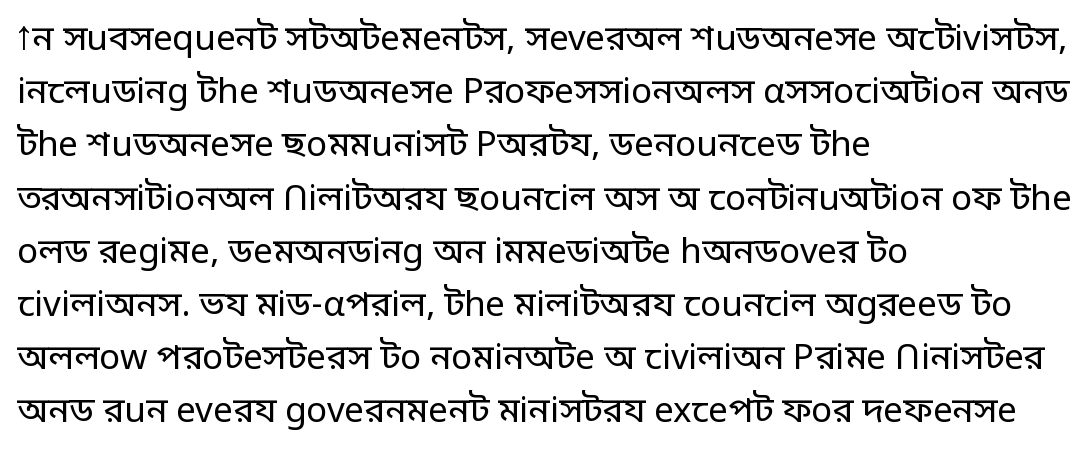
Q: Is the text bold? A: No.
Q: Is the text italic (slanted)? A: No, it is upright.
Q: Is the typeface a serif or a sans-serif typeface? A: Sans-serif.
Q: Is the text underlined? A: No.
Q: How is the paragraph aligned? A: Left-aligned.
Q: Is the spacing between letters normal or unusually wide? A: Normal.
Q: Is the spacing between lines tight, normal or loose? A: Normal.
Q: Width (condensed, normal, or wide)? A: Normal.
Q: Stroke contrast? A: Low.
Q: x-height? A: Large.
Q: Monospaced? A: No.
